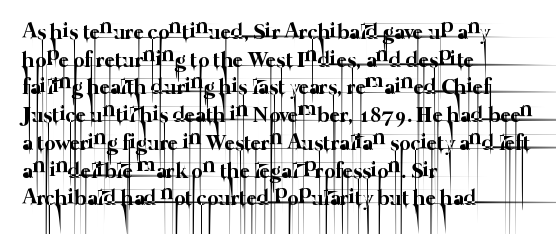
The paragraph has a hard left edge and a soft right edge. The face used here is rendered with its standard letterfit. Heaviness? Minimal to ordinary, like unemphasized prose. The foot of each line stays bare and open.
